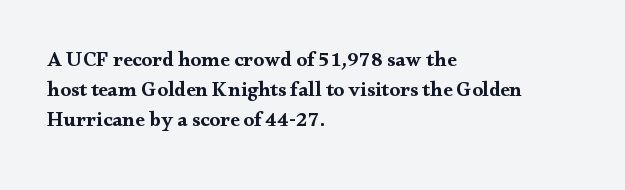
The image shows 21 px bold type, upright; set left-aligned, normal line spacing (1.44x), normal letter spacing, not underlined.
